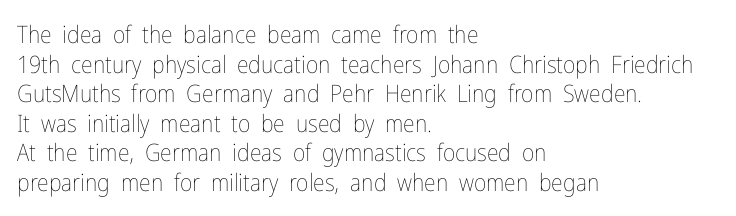
{"italic": "no", "bold": "no", "underline": "no", "align": "left", "line_spacing_ratio": 1.23, "letter_spacing": "normal", "letter_spacing_em": 0.0, "glyph_px": 24}
